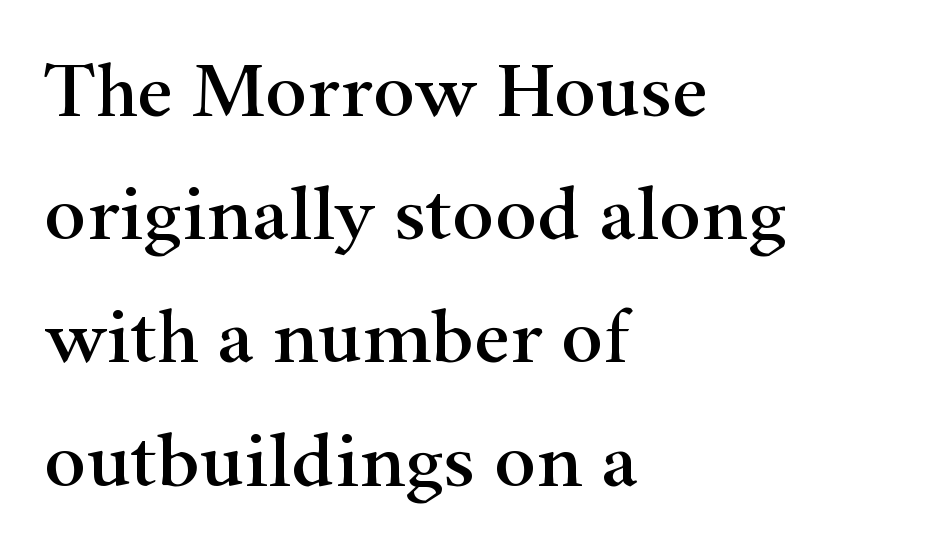
The image shows 79 px wide serif type, upright; set left-aligned, normal line spacing (1.56x), normal letter spacing, not underlined; high stroke contrast and a small x-height.
